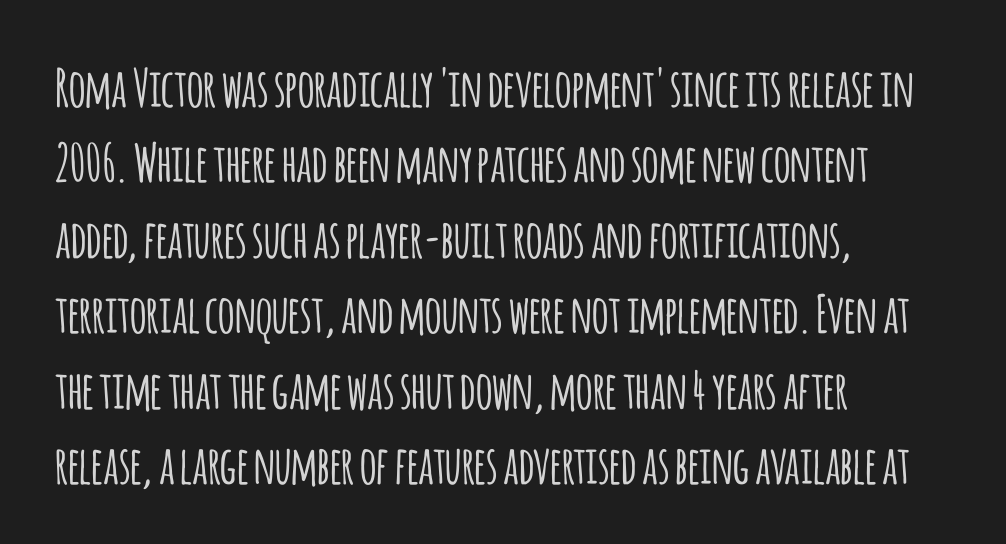
{"serif": "no", "italic": "no", "width": "condensed", "stroke_contrast": "low", "x_height": "large", "monospaced": "no", "underline": "no", "align": "left", "line_spacing": "normal", "line_spacing_ratio": 1.45, "letter_spacing": "normal", "letter_spacing_em": 0.0, "glyph_px": 52}
